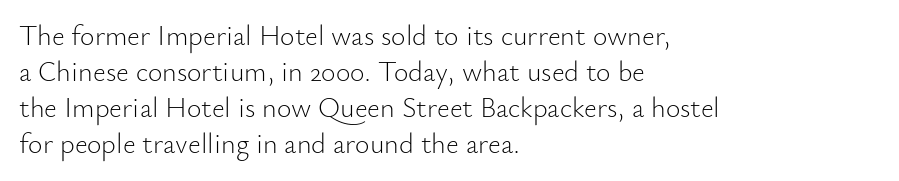
Q: Is the text bold? A: No.
Q: Is the text italic (slanted)? A: No, it is upright.
Q: Is the typeface a serif or a sans-serif typeface? A: Sans-serif.
Q: Is the text underlined? A: No.
Q: How is the paragraph aligned? A: Left-aligned.
Q: Is the spacing between letters normal or unusually wide? A: Normal.
Q: Is the spacing between lines tight, normal or loose? A: Normal.
Q: Width (condensed, normal, or wide)? A: Normal.
Q: Stroke contrast? A: Low.
Q: x-height? A: Small.
Q: Monospaced? A: No.
